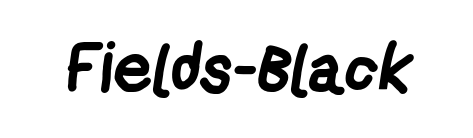
The image shows 69 px semibold, condensed sans-serif type; set normal letter spacing, not underlined; low stroke contrast and a medium x-height.
